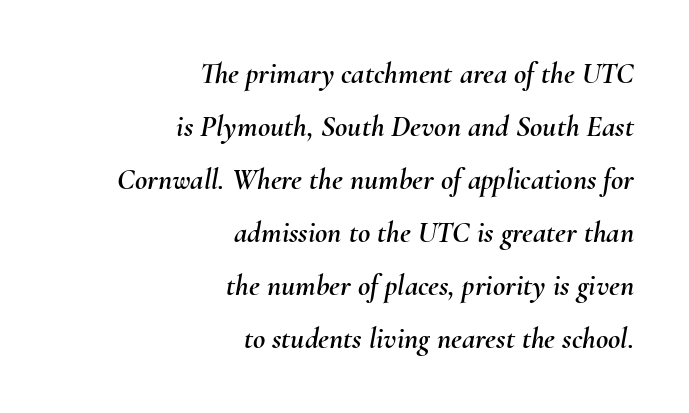
Q: Is the text italic (slanted)? A: Yes, it leans right by about 10 degrees.
Q: Is the text underlined? A: No.
Q: How is the paragraph aligned? A: Right-aligned.
Q: Is the spacing between letters normal or unusually wide? A: Normal.
Q: Width (condensed, normal, or wide)? A: Normal.
Q: Stroke contrast? A: Medium.
Q: x-height? A: Small.
Q: Monospaced? A: No.
